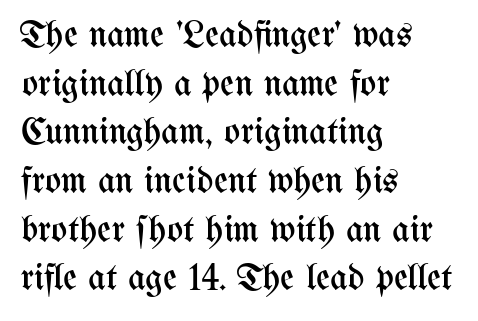
Do the characters align in a grid? No, the font is proportional. Which margin do the lines hug? The left one — the right edge is uneven. Italic? Not at all — the glyphs are vertical. These lines keep a tight, regular rhythm from letter to letter.
